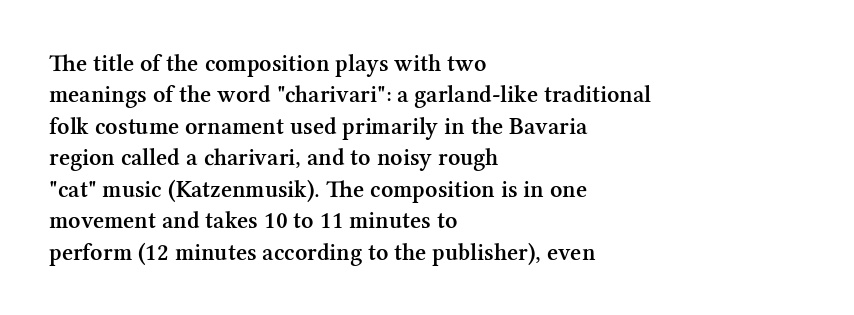
{"italic": "no", "bold": "semi", "underline": "no", "align": "left", "line_spacing": "normal", "line_spacing_ratio": 1.31, "letter_spacing": "normal", "letter_spacing_em": 0.0, "glyph_px": 24}
